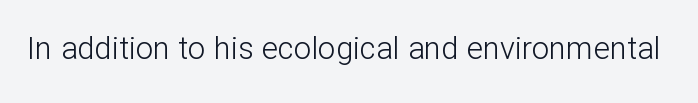
Q: Is the text bold? A: No.
Q: Is the text italic (slanted)? A: No, it is upright.
Q: Is the typeface a serif or a sans-serif typeface? A: Sans-serif.
Q: Is the text underlined? A: No.
Q: Is the spacing between letters normal or unusually wide? A: Normal.
Q: Width (condensed, normal, or wide)? A: Normal.
Q: Stroke contrast? A: Low.
Q: x-height? A: Medium.
Q: Monospaced? A: No.
